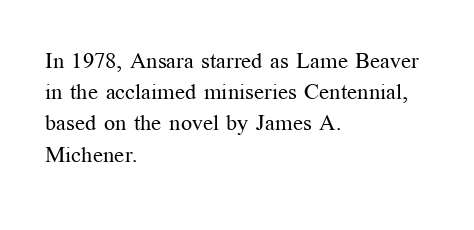
{"italic": "no", "bold": "no", "underline": "no", "align": "left", "line_spacing": "normal", "line_spacing_ratio": 1.42, "letter_spacing": "normal", "letter_spacing_em": 0.0, "glyph_px": 22}
